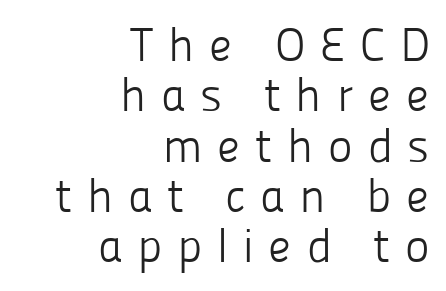
This sample uses a sans-serif face. Ink coverage per letter is moderate at most. Unlike italic type, these characters show no tilt at all. No word sits above an underline.
